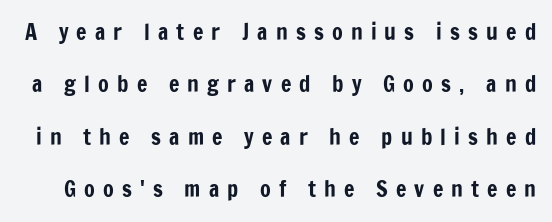
The image shows 22 px text type, upright; set loose line spacing (2.38x), unusually wide letter spacing (+0.37 em), not underlined.
